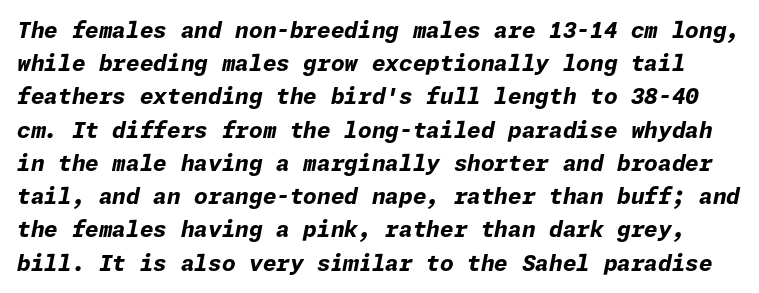
Q: Is the text bold? A: Yes.
Q: Is the text italic (slanted)? A: Yes, it leans right by about 11 degrees.
Q: Is the text underlined? A: No.
Q: Is the spacing between letters normal or unusually wide? A: Normal.
Q: Is the spacing between lines tight, normal or loose? A: Normal.
